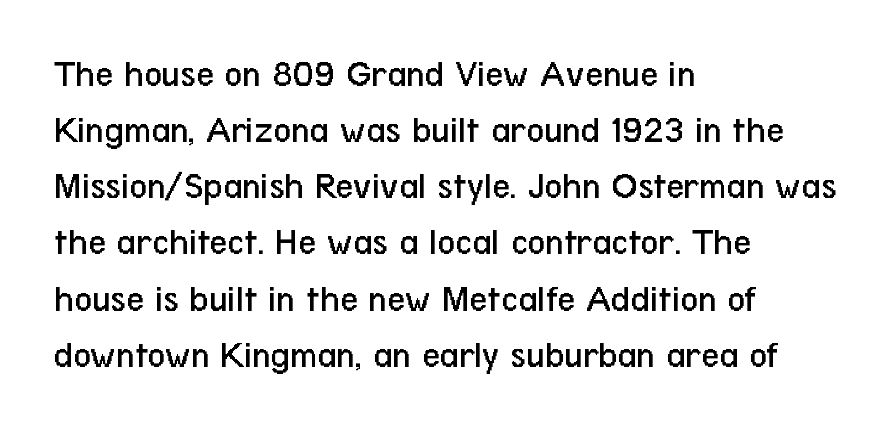
Q: Is the text bold? A: No.
Q: Is the text italic (slanted)? A: No, it is upright.
Q: Is the typeface a serif or a sans-serif typeface? A: Sans-serif.
Q: Is the text underlined? A: No.
Q: How is the paragraph aligned? A: Left-aligned.
Q: Is the spacing between letters normal or unusually wide? A: Normal.
Q: Is the spacing between lines tight, normal or loose? A: Normal.
Q: Width (condensed, normal, or wide)? A: Condensed.
Q: Stroke contrast? A: Low.
Q: x-height? A: Medium.
Q: Monospaced? A: No.
